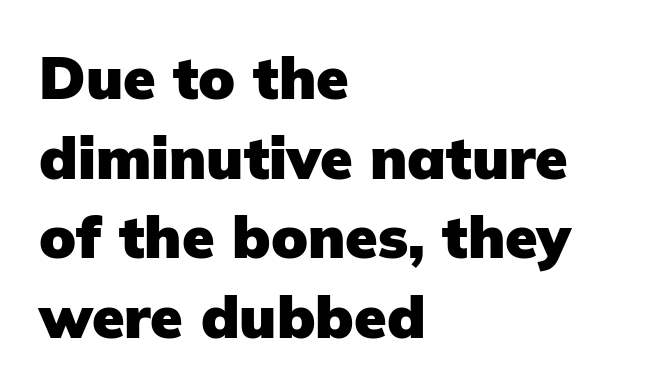
The image shows 59 px heavy sans-serif type, upright; set left-aligned, normal line spacing (1.35x), normal letter spacing, not underlined; low stroke contrast and a medium x-height.
